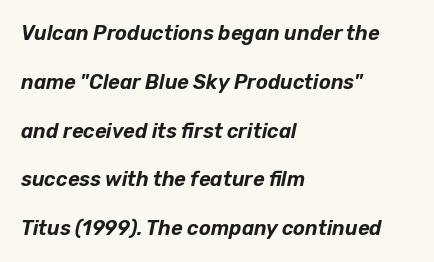
The image shows 20 px text type, italic (leaning right); set left-aligned, loose line spacing (2.44x), normal letter spacing, not underlined.
